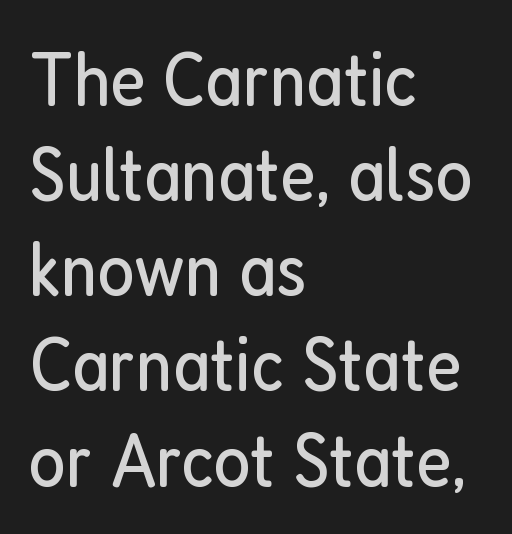
Spacing verdict: proportional, widths tailored to each character. Short note: letters normally spaced. Each line starts at the same left margin while the right side varies. A typesetter would mark this as roman, not italic. Unbolded letterforms with no extra heft. Serifs: no, the terminals of the letterforms are clean.
